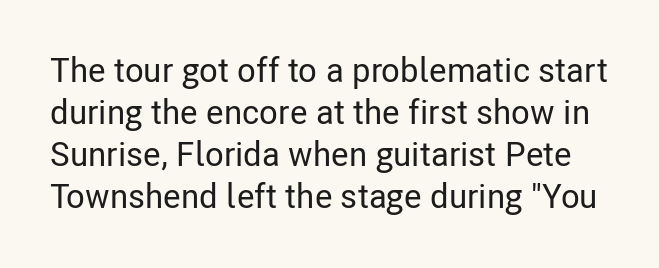
Q: Is the text italic (slanted)? A: No, it is upright.
Q: Is the typeface a serif or a sans-serif typeface? A: Sans-serif.
Q: Is the text underlined? A: No.
Q: Is the spacing between letters normal or unusually wide? A: Normal.
Q: Width (condensed, normal, or wide)? A: Condensed.
Q: Stroke contrast? A: Low.
Q: x-height? A: Medium.
Q: Monospaced? A: No.
